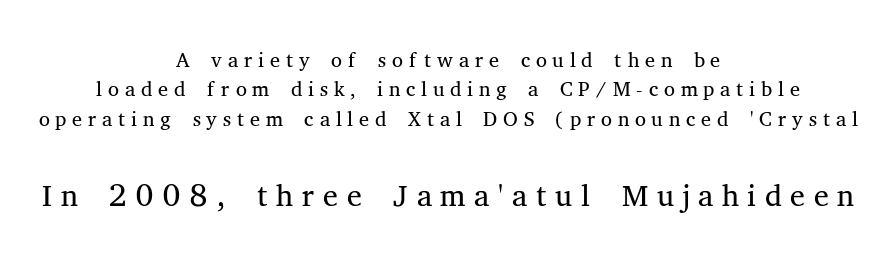
Stems and bowls with no extra thickness — not bold. Is the lower block the larger one? Yes — the lower block carries the bigger type. If you drew a line through each stem, it would be perfectly vertical. These lines huddle together more closely than default settings would place them. The face used here is proportionally spaced, like ordinary book or web type. The passage shown is not underscored anywhere.
